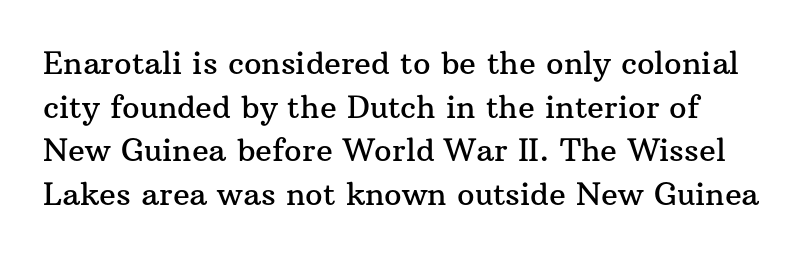
{"serif": "yes", "italic": "no", "width": "normal", "stroke_contrast": "medium", "x_height": "medium", "monospaced": "no", "underline": "no", "line_spacing": "normal", "line_spacing_ratio": 1.41, "letter_spacing": "normal", "letter_spacing_em": 0.0, "glyph_px": 31}
